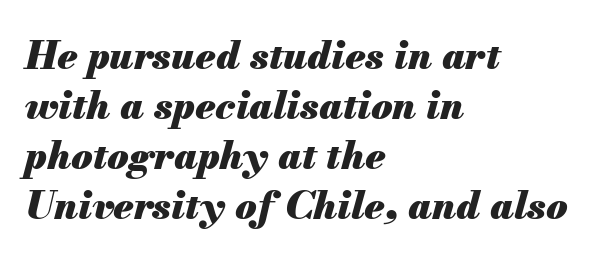
Q: Is the text bold? A: Yes.
Q: Is the text italic (slanted)? A: Yes, it leans right by about 13 degrees.
Q: Is the text underlined? A: No.
Q: How is the paragraph aligned? A: Left-aligned.
Q: Is the spacing between letters normal or unusually wide? A: Normal.
Q: Is the spacing between lines tight, normal or loose? A: Normal.
Q: Width (condensed, normal, or wide)? A: Normal.
Q: Stroke contrast? A: Medium.
Q: x-height? A: Small.
Q: Monospaced? A: No.
